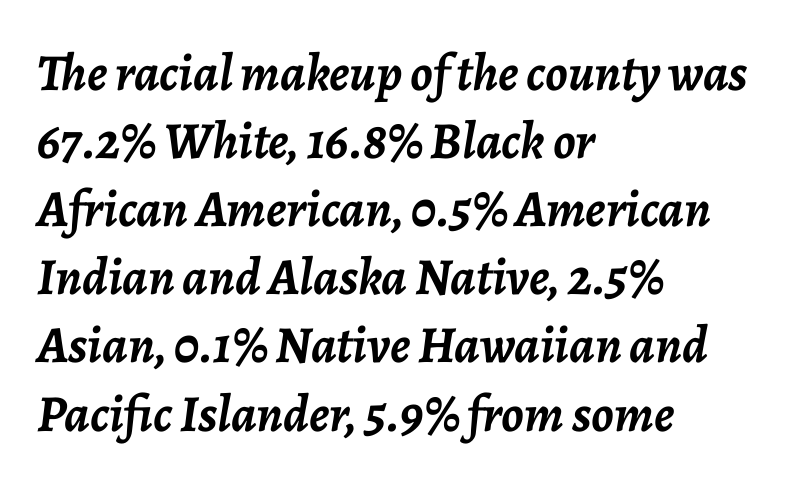
The image shows 52 px semibold type, italic (leaning right); set left-aligned, normal line spacing (1.31x), normal letter spacing, not underlined; low stroke contrast and a medium x-height.
